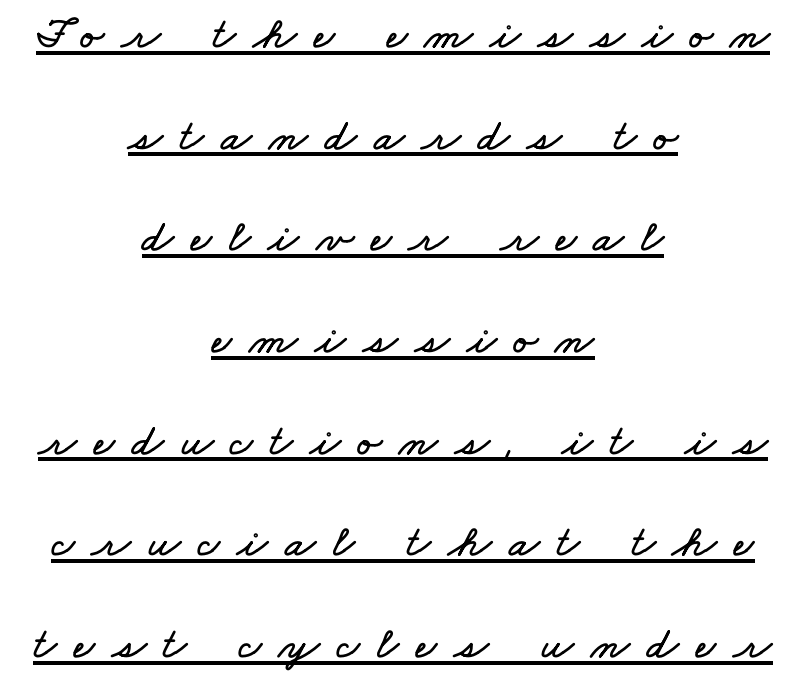
Q: Is the text underlined? A: Yes.
Q: How is the paragraph aligned? A: Centered.
Q: Is the spacing between letters normal or unusually wide? A: Unusually wide.
Q: Is the spacing between lines tight, normal or loose? A: Loose.
Q: Width (condensed, normal, or wide)? A: Wide.
Q: Stroke contrast? A: Low.
Q: x-height? A: Small.
Q: Monospaced? A: No.
